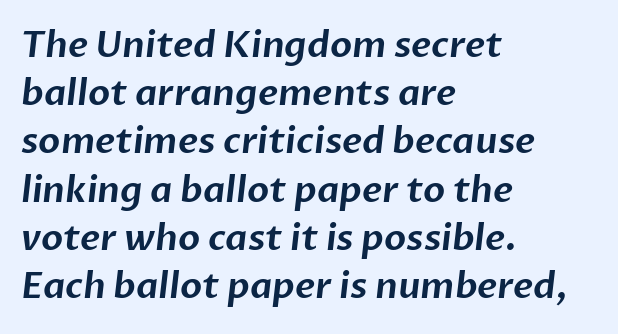
{"serif": "no", "width": "normal", "stroke_contrast": "low", "x_height": "medium", "monospaced": "no", "underline": "no", "align": "left", "line_spacing": "normal", "line_spacing_ratio": 1.34, "letter_spacing": "normal", "letter_spacing_em": 0.0, "glyph_px": 36}
